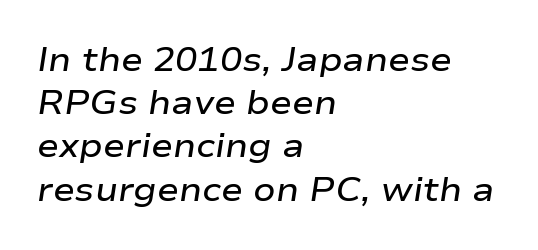
The image shows 33 px semibold, wide type, italic (leaning right); set left-aligned, normal line spacing (1.31x), normal letter spacing, not underlined; low stroke contrast and a medium x-height.
